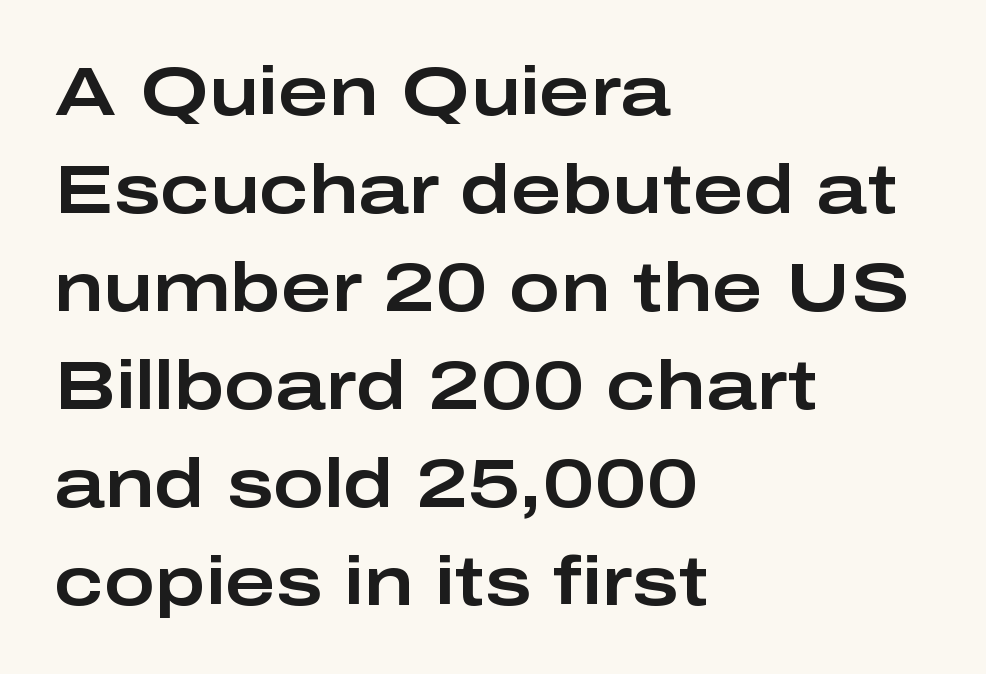
This sample uses a sans-serif face. Do the characters align in a grid? No, the font is proportional. The type is set solid horizontally, with unmodified tracking. The line-height multiplier appears to be the usual default. Descenders are the only things crossing below the line. The letters stand straight up with perfectly vertical stems.
